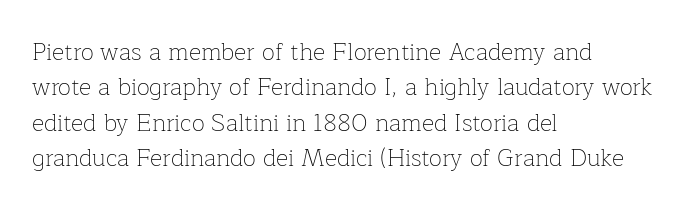
The image shows 24 px text type, upright; set left-aligned, normal line spacing (1.47x), normal letter spacing, not underlined.
